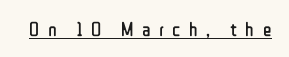
{"italic": "no", "bold": "no", "underline": "yes", "letter_spacing": "wide", "letter_spacing_em": 0.42, "glyph_px": 20}
